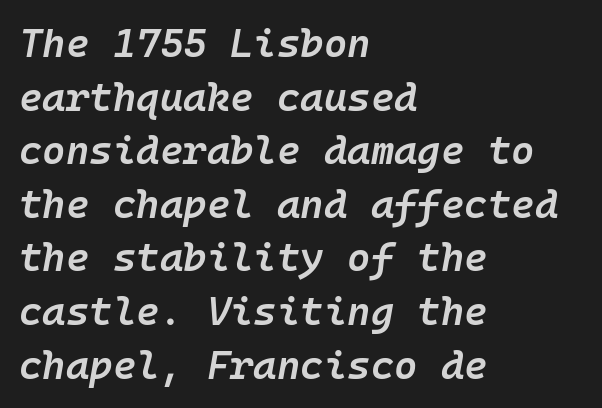
The typesetting leans somewhat heavy: a semibold. A typesetter would call this monospace, since all characters share one set width. The space beneath each line is pristine and unruled. This sample keeps an unexceptional amount of space between lines.
